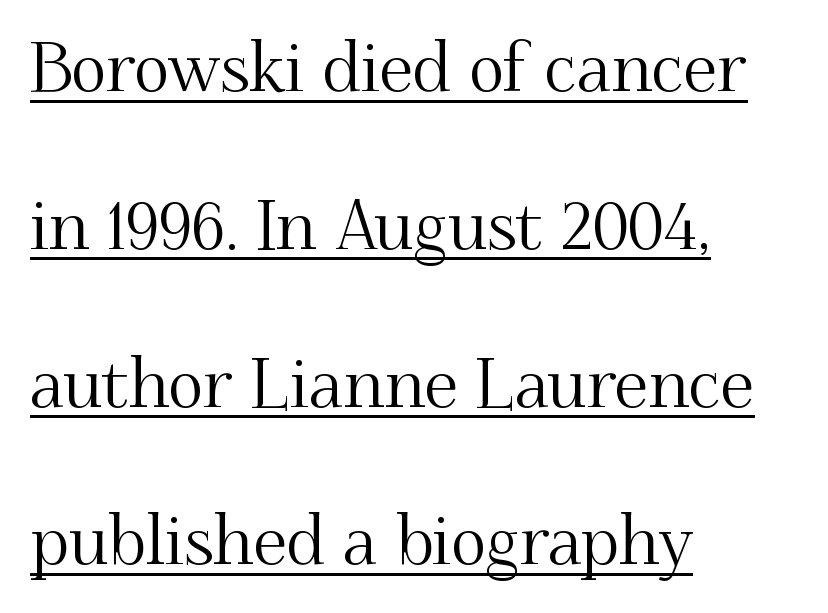
Q: Is the text italic (slanted)? A: No, it is upright.
Q: Is the typeface a serif or a sans-serif typeface? A: Serif.
Q: Is the text underlined? A: Yes.
Q: How is the paragraph aligned? A: Left-aligned.
Q: Is the spacing between letters normal or unusually wide? A: Normal.
Q: Is the spacing between lines tight, normal or loose? A: Loose.
Q: Width (condensed, normal, or wide)? A: Normal.
Q: Stroke contrast? A: Medium.
Q: x-height? A: Small.
Q: Monospaced? A: No.
